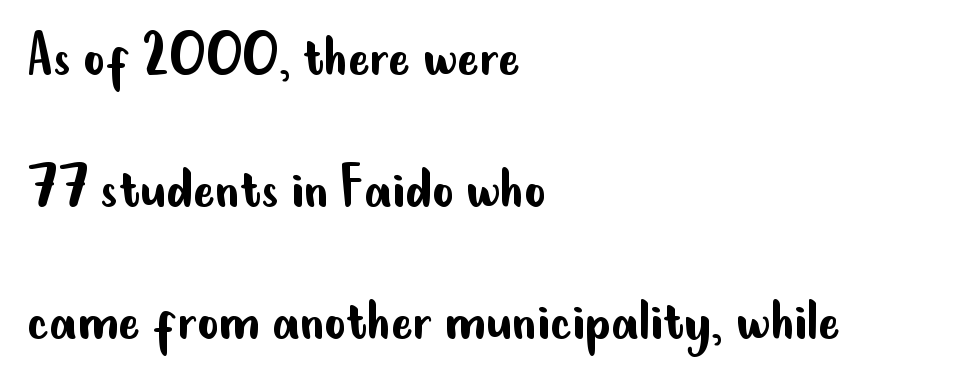
Compared with typical body copy, the letter spacing here is the same. Grotesque or geometric, the face here clearly has no serifs. A classic flush-left, rag-right setting is used for this passage. In terms of leading, this rendering errs on the spacious side.
